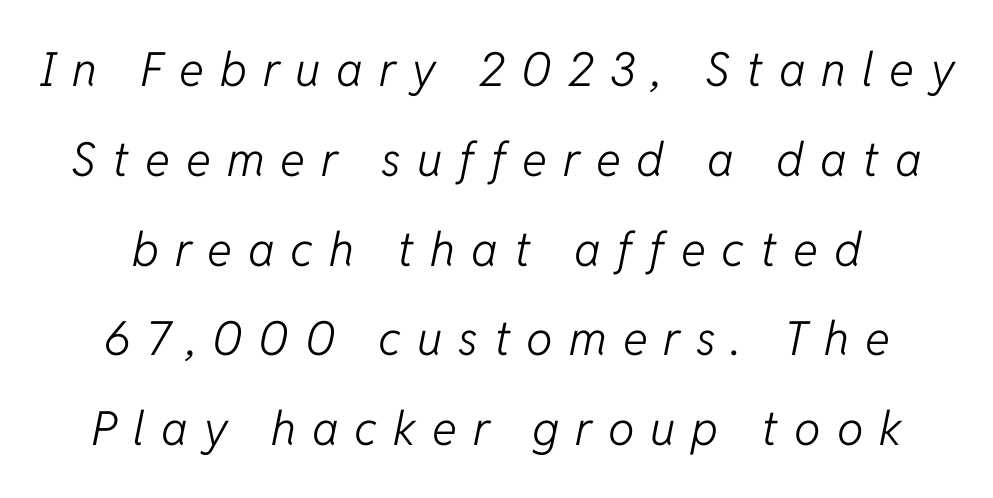
The lettering tilts uniformly, giving the passage an italic look. No extra ink here — the face is not bold. Each new line begins a long way beneath the previous one. Varying glyph widths throughout — classic text-font behaviour. Just letters on the line, the space beneath them empty.
